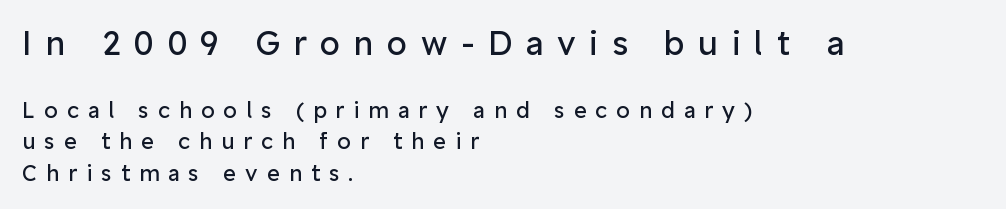
The cut favours lightness, reaching ordinary text weight at its darkest. The passage shown is typed in a proportional face where columns would drift. The rendering shows plain stroke endings on the letterforms — a sans-serif design. A typesetter would call this leading conventional body-copy spacing. The area under the type is left untouched.
